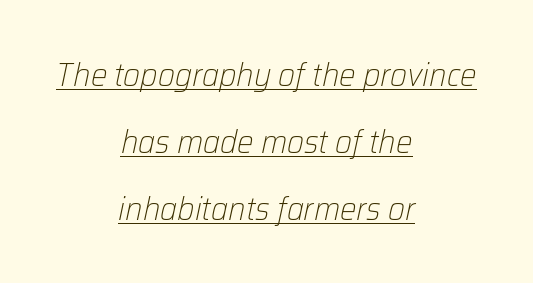
The image shows 33 px light type, italic (leaning right); set centered, loose line spacing (2.03x), normal letter spacing, underlined; low stroke contrast and a medium x-height.
